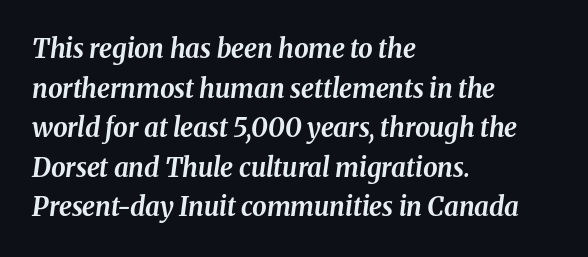
{"italic": "yes", "lean": "right", "slant_degrees": 8, "bold": "yes", "underline": "no", "align": "left", "line_spacing": "normal", "line_spacing_ratio": 1.52, "letter_spacing": "normal", "letter_spacing_em": 0.0, "glyph_px": 26}
